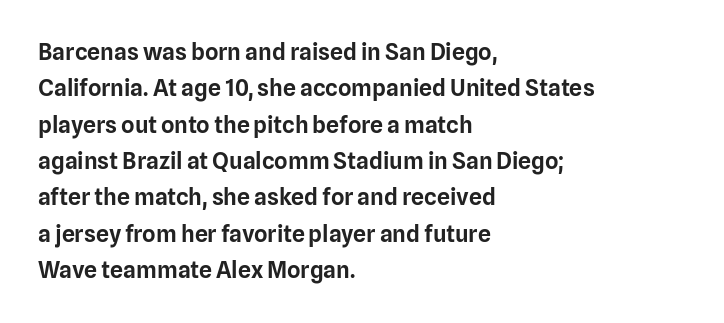
The image shows 23 px text type, upright; set left-aligned, normal line spacing (1.58x), normal letter spacing, not underlined.
